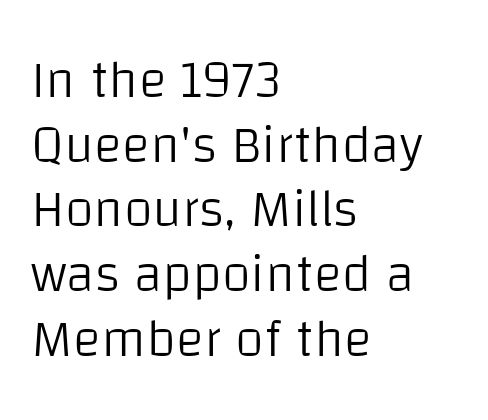
{"serif": "no", "italic": "no", "bold": "no", "weight": "light", "width": "normal", "stroke_contrast": "low", "x_height": "large", "monospaced": "no", "underline": "no", "align": "left", "line_spacing_ratio": 1.22, "letter_spacing": "normal", "letter_spacing_em": 0.0, "glyph_px": 53}
